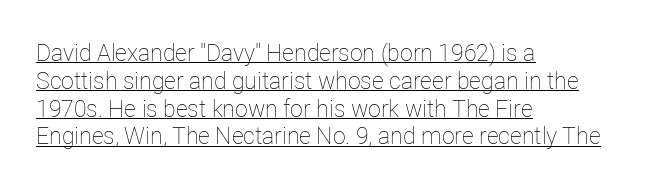
This sample uses an upright cut, with every glyph sitting square on the baseline. The type is set solid horizontally, with unmodified tracking. Nothing heavy about these letters — not bold at all. Like a heading marked for emphasis, these lines bear an underscore. One-word summary of the alignment: left.
